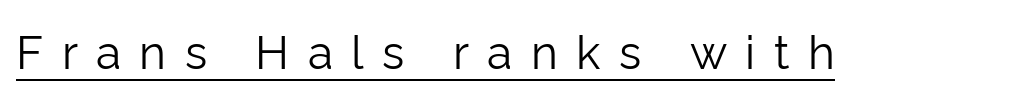
Q: Is the text bold? A: No.
Q: Is the text italic (slanted)? A: No, it is upright.
Q: Is the typeface a serif or a sans-serif typeface? A: Sans-serif.
Q: Is the text underlined? A: Yes.
Q: Is the spacing between letters normal or unusually wide? A: Unusually wide.
Q: Width (condensed, normal, or wide)? A: Normal.
Q: Stroke contrast? A: Low.
Q: x-height? A: Medium.
Q: Monospaced? A: No.
